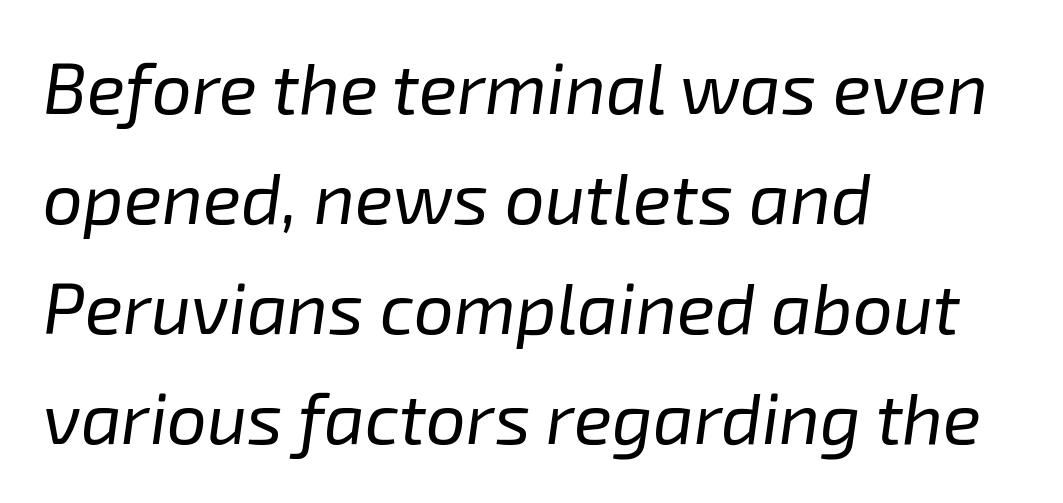
{"italic": "yes", "lean": "right", "slant_degrees": 8, "bold": "no", "weight": "regular", "width": "normal", "stroke_contrast": "low", "x_height": "medium", "monospaced": "no", "underline": "no", "align": "left", "line_spacing": "normal", "line_spacing_ratio": 1.55, "letter_spacing": "normal", "letter_spacing_em": 0.0, "glyph_px": 71}
